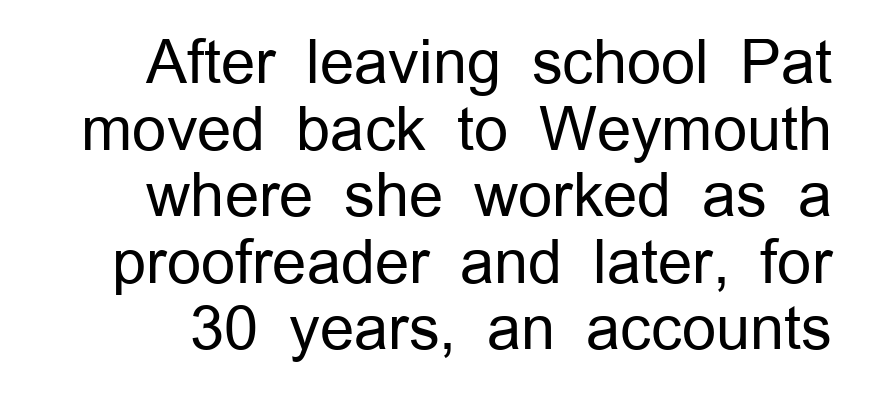
Q: Is the text bold? A: No.
Q: Is the text italic (slanted)? A: No, it is upright.
Q: Is the typeface a serif or a sans-serif typeface? A: Sans-serif.
Q: Is the text underlined? A: No.
Q: Is the spacing between letters normal or unusually wide? A: Normal.
Q: Is the spacing between lines tight, normal or loose? A: Tight.
Q: Width (condensed, normal, or wide)? A: Normal.
Q: Stroke contrast? A: Low.
Q: x-height? A: Medium.
Q: Monospaced? A: No.
